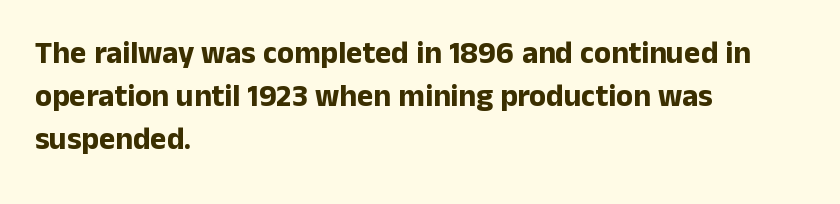
Q: Is the text bold? A: Yes.
Q: Is the text italic (slanted)? A: No, it is upright.
Q: Is the typeface a serif or a sans-serif typeface? A: Sans-serif.
Q: Is the text underlined? A: No.
Q: How is the paragraph aligned? A: Left-aligned.
Q: Is the spacing between letters normal or unusually wide? A: Normal.
Q: Is the spacing between lines tight, normal or loose? A: Normal.
Q: Width (condensed, normal, or wide)? A: Normal.
Q: Stroke contrast? A: Low.
Q: x-height? A: Medium.
Q: Monospaced? A: No.
